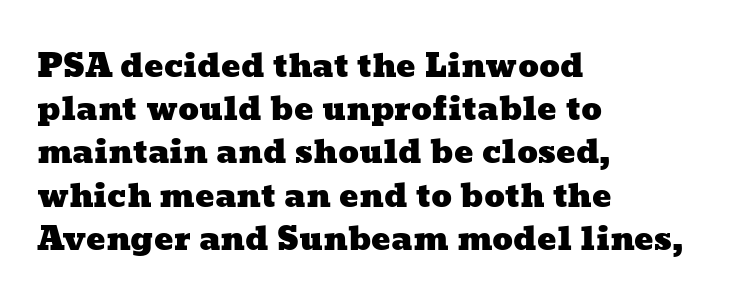
Line spacing here is normal. Line starts are locked; line ends wander. Varying glyph widths throughout — classic text-font behaviour. Spacing between characters is what you'd get straight out of the box.
